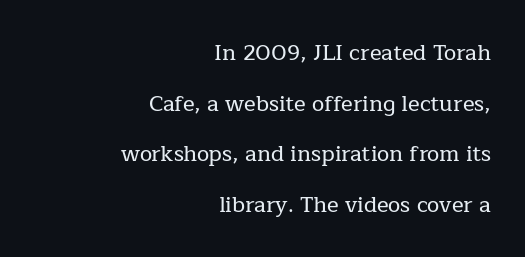
Q: Is the text italic (slanted)? A: No, it is upright.
Q: Is the text underlined? A: No.
Q: How is the paragraph aligned? A: Right-aligned.
Q: Is the spacing between letters normal or unusually wide? A: Normal.
Q: Is the spacing between lines tight, normal or loose? A: Loose.
